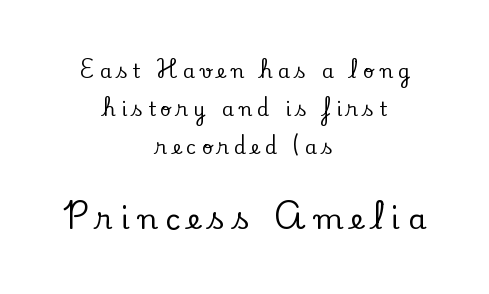
The image shows 29 px serif type, upright; set centered, loose line spacing (1.99x), unusually wide letter spacing (+0.28 em), not underlined; the second (bottom) block is 1.53x larger; low stroke contrast and a small x-height.
